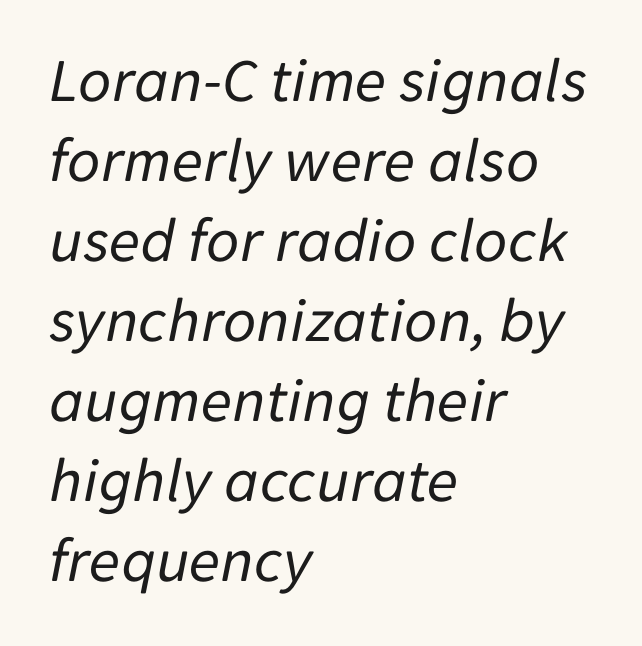
The image shows 64 px regular-weight type, italic (leaning right); set left-aligned, normal line spacing (1.25x), normal letter spacing, not underlined; low stroke contrast and a medium x-height.
